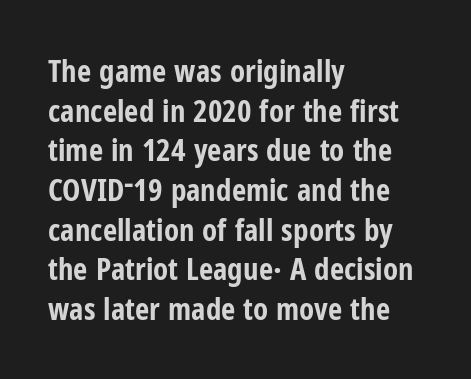
{"serif": "no", "italic": "no", "bold": "yes", "weight": "bold", "width": "condensed", "stroke_contrast": "low", "x_height": "medium", "monospaced": "no", "underline": "no", "align": "left", "line_spacing": "normal", "line_spacing_ratio": 1.28, "letter_spacing": "normal", "letter_spacing_em": 0.0, "glyph_px": 31}
